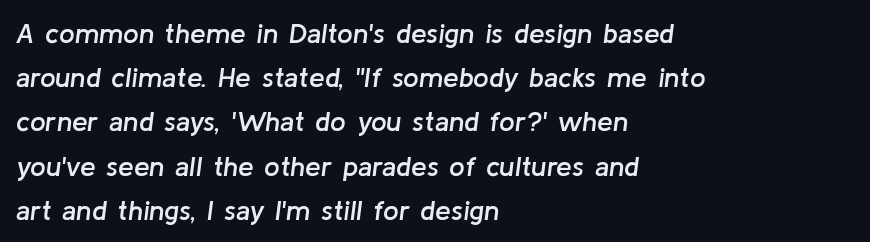
The image shows 28 px semibold type, italic (leaning right); set left-aligned, normal line spacing (1.58x), normal letter spacing, not underlined; low stroke contrast and a medium x-height.
